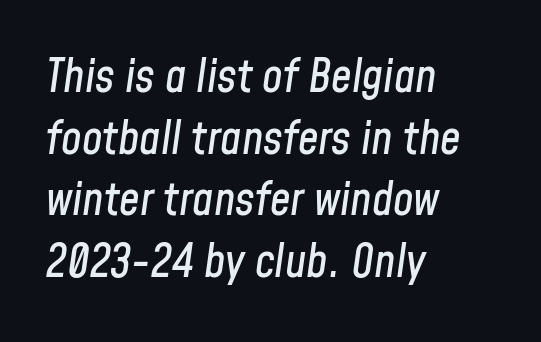
A normal amount of white space separates one row of letters from the next. Nothing unusual about the tracking: characters are spaced as the font intends. Each line starts at the same left margin while the right side varies. You could not count columns in this text — the font is proportionally spaced. The passage shown is not underscored anywhere.
